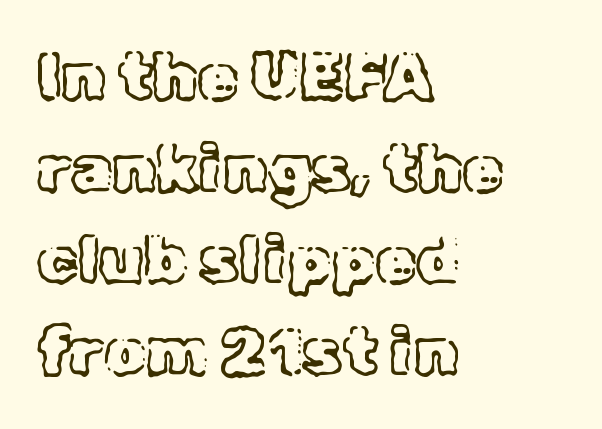
The rendering uses a moderate line-height, typical for paragraphs. Do the characters align in a grid? No, the font is proportional. A student would call this left alignment; a typographer would say flush left, rag right. This is roman type, the default non-slanted kind. Tracking value appears to be zero — textbook default spacing.
